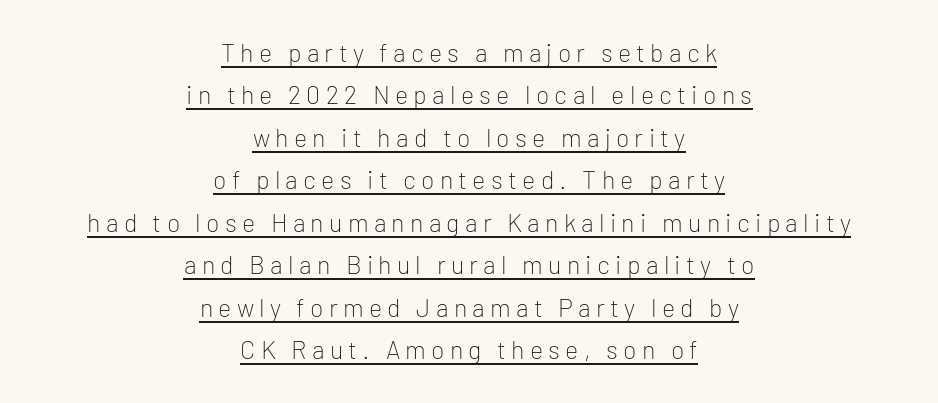
{"italic": "no", "bold": "no", "underline": "yes", "align": "center", "line_spacing": "normal", "line_spacing_ratio": 1.7, "letter_spacing": "wide", "letter_spacing_em": 0.21, "glyph_px": 25}
